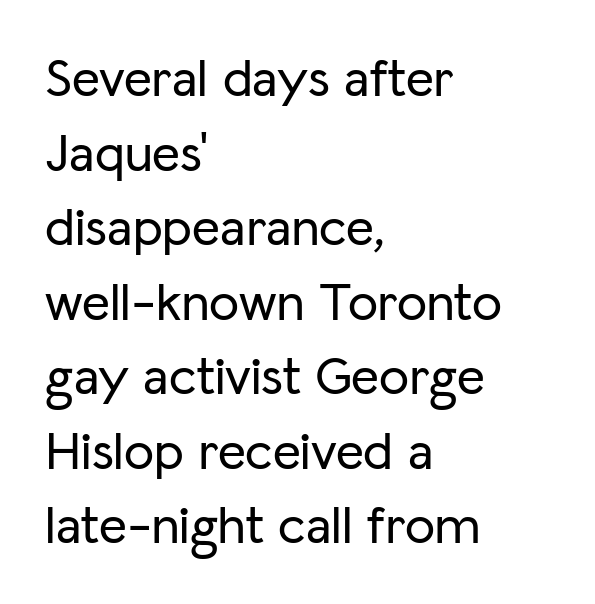
A normal amount of white space separates one row of letters from the next. The line texture is even and compact thanks to regular tracking. Has an underline been added? It has not. Is the block centered? No — it sits flush against the left margin. The face used here is proportionally spaced, like ordinary book or web type. Is this a sans? Yes — the strokes have no serifs.
